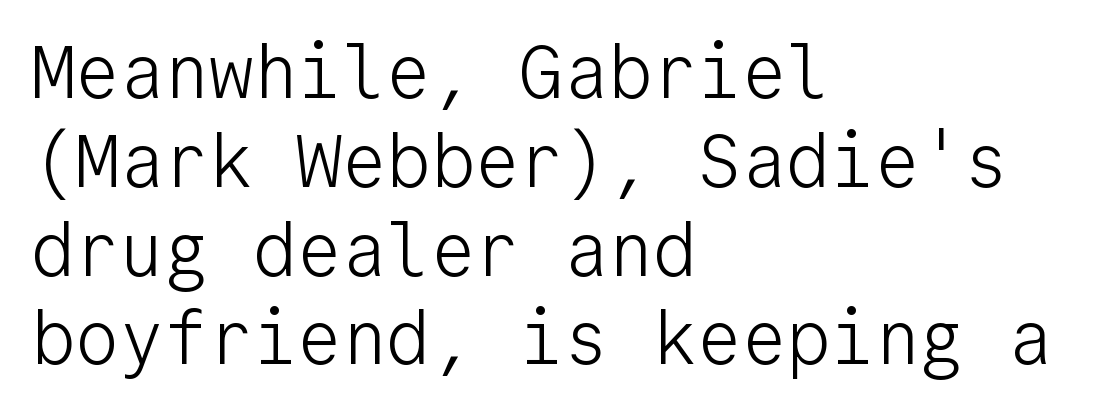
Q: Is the text bold? A: No.
Q: Is the text italic (slanted)? A: No, it is upright.
Q: Is the typeface a serif or a sans-serif typeface? A: Sans-serif.
Q: Is the text underlined? A: No.
Q: How is the paragraph aligned? A: Left-aligned.
Q: Is the spacing between letters normal or unusually wide? A: Normal.
Q: Width (condensed, normal, or wide)? A: Normal.
Q: Stroke contrast? A: Low.
Q: x-height? A: Medium.
Q: Monospaced? A: Yes.
